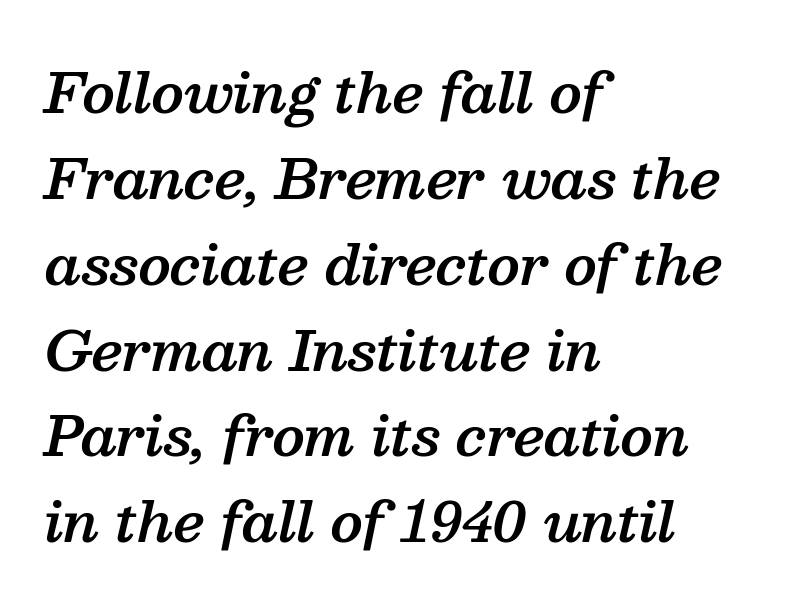
Q: Is the text bold? A: Semi-bold.
Q: Is the text italic (slanted)? A: Yes, it leans right by about 13 degrees.
Q: Is the typeface a serif or a sans-serif typeface? A: Serif.
Q: Is the text underlined? A: No.
Q: How is the paragraph aligned? A: Left-aligned.
Q: Is the spacing between letters normal or unusually wide? A: Normal.
Q: Is the spacing between lines tight, normal or loose? A: Normal.
Q: Width (condensed, normal, or wide)? A: Normal.
Q: Stroke contrast? A: Medium.
Q: x-height? A: Medium.
Q: Monospaced? A: No.
